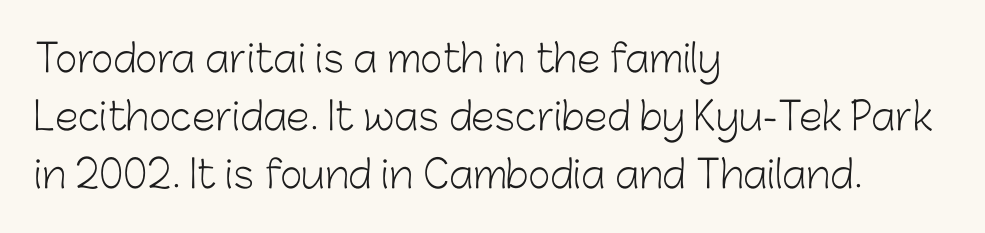
{"serif": "no", "italic": "no", "bold": "no", "weight": "light", "width": "normal", "stroke_contrast": "low", "x_height": "medium", "monospaced": "no", "underline": "no", "align": "left", "line_spacing": "normal", "line_spacing_ratio": 1.53, "letter_spacing": "normal", "letter_spacing_em": 0.0, "glyph_px": 38}
